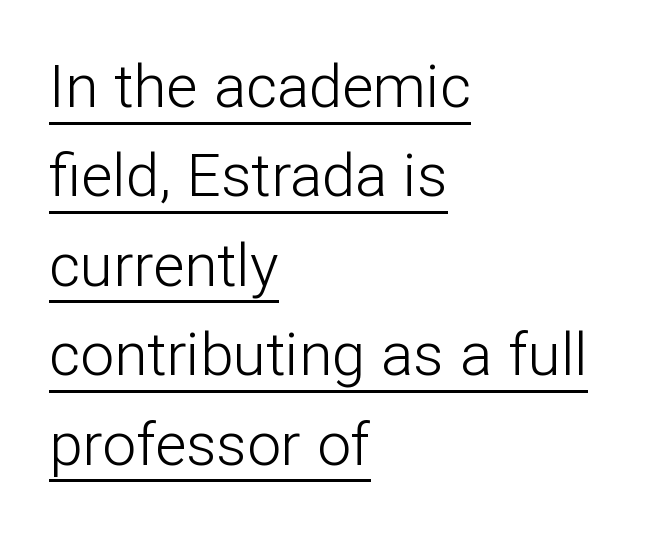
The face used here appears with an underline applied. Examine the stroke ends and you'll find no serifs. Horizontal bands of white between lines are of average thickness. Casual observation: everything's shoved over to the left. Is this a fixed-width face? No — the glyphs have proportional, varying widths. Stem width sits at or under what a default text font uses.
